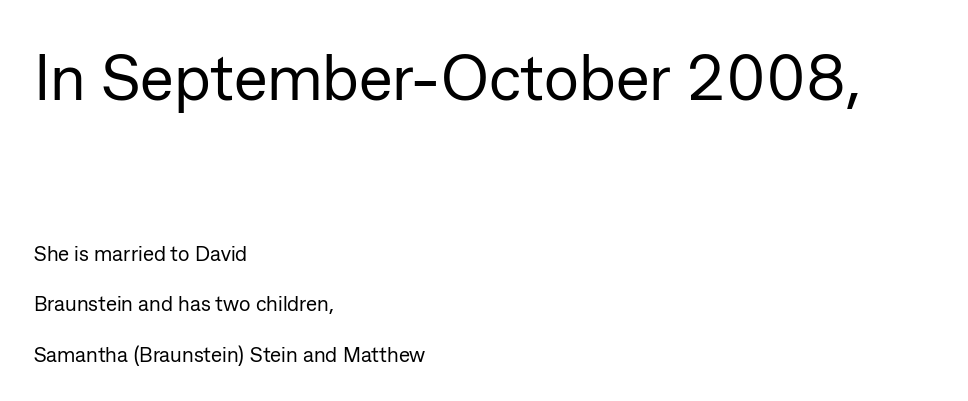
Q: Is the text bold? A: No.
Q: Is the text italic (slanted)? A: No, it is upright.
Q: Is the typeface a serif or a sans-serif typeface? A: Sans-serif.
Q: Is the text underlined? A: No.
Q: How is the paragraph aligned? A: Left-aligned.
Q: Is the spacing between letters normal or unusually wide? A: Normal.
Q: Is the spacing between lines tight, normal or loose? A: Loose.
Q: Which block of text is set in a larger size, the first (top) or the second (bottom)? A: The first (top) one.
Q: Width (condensed, normal, or wide)? A: Normal.
Q: Stroke contrast? A: Low.
Q: x-height? A: Medium.
Q: Monospaced? A: No.
